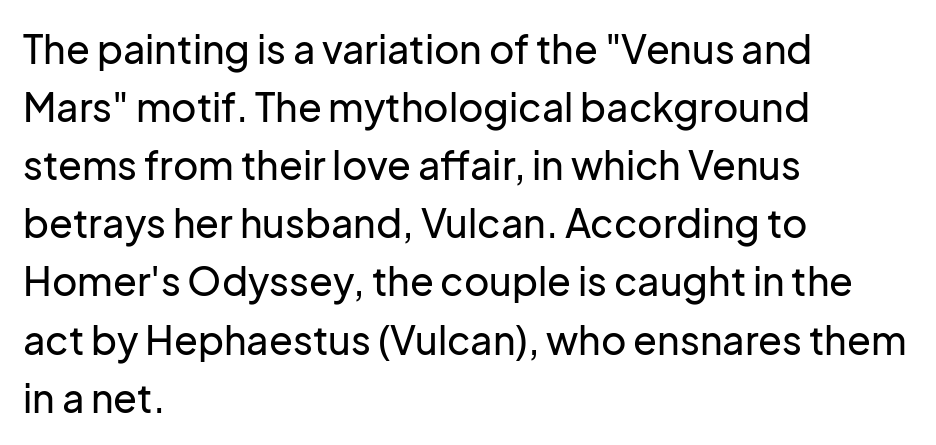
Q: Is the text italic (slanted)? A: No, it is upright.
Q: Is the typeface a serif or a sans-serif typeface? A: Sans-serif.
Q: Is the text underlined? A: No.
Q: How is the paragraph aligned? A: Left-aligned.
Q: Is the spacing between letters normal or unusually wide? A: Normal.
Q: Is the spacing between lines tight, normal or loose? A: Normal.
Q: Width (condensed, normal, or wide)? A: Normal.
Q: Stroke contrast? A: Low.
Q: x-height? A: Medium.
Q: Monospaced? A: No.
